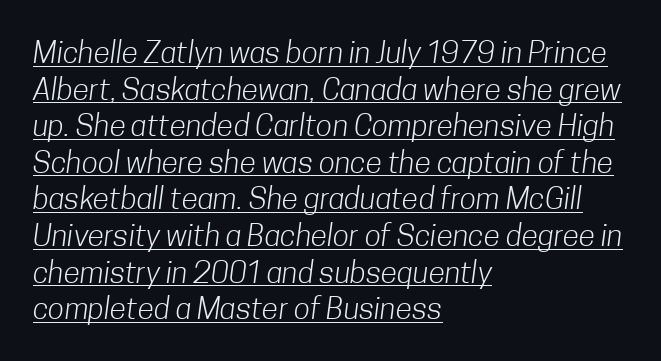
The image shows 30 px light, condensed sans-serif type; set left-aligned, line spacing 1.22x, normal letter spacing, underlined; low stroke contrast and a medium x-height.
